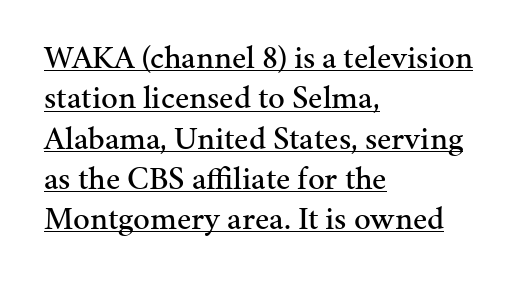
Q: Is the text italic (slanted)? A: No, it is upright.
Q: Is the typeface a serif or a sans-serif typeface? A: Serif.
Q: Is the text underlined? A: Yes.
Q: How is the paragraph aligned? A: Left-aligned.
Q: Is the spacing between letters normal or unusually wide? A: Normal.
Q: Width (condensed, normal, or wide)? A: Normal.
Q: Stroke contrast? A: Medium.
Q: x-height? A: Medium.
Q: Monospaced? A: No.
